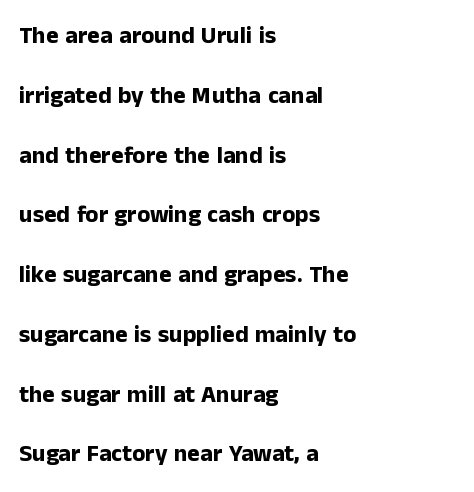
Q: Is the text bold? A: Yes.
Q: Is the text italic (slanted)? A: No, it is upright.
Q: Is the text underlined? A: No.
Q: How is the paragraph aligned? A: Left-aligned.
Q: Is the spacing between letters normal or unusually wide? A: Normal.
Q: Is the spacing between lines tight, normal or loose? A: Loose.
